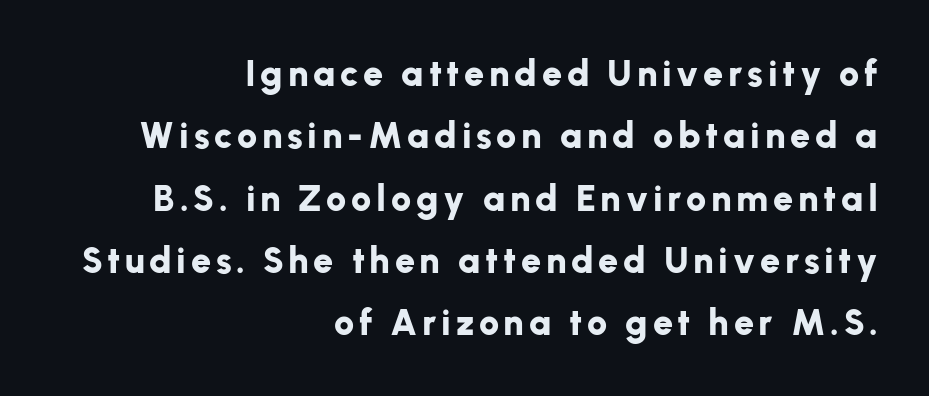
Q: Is the text bold? A: Yes.
Q: Is the text italic (slanted)? A: No, it is upright.
Q: Is the typeface a serif or a sans-serif typeface? A: Sans-serif.
Q: Is the text underlined? A: No.
Q: How is the paragraph aligned? A: Right-aligned.
Q: Width (condensed, normal, or wide)? A: Normal.
Q: Stroke contrast? A: Low.
Q: x-height? A: Medium.
Q: Monospaced? A: No.
